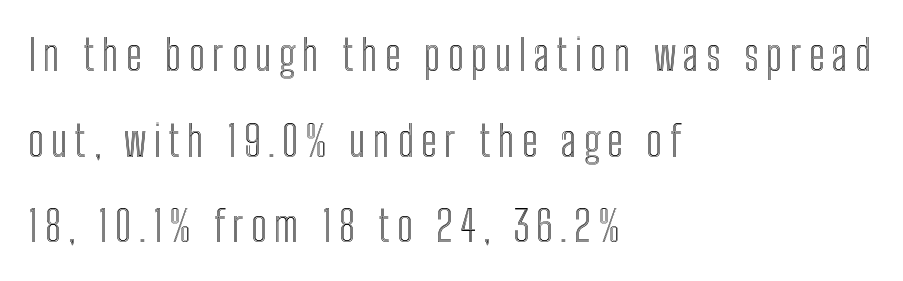
The specimen omits any rule beneath the text block's lines. A classic flush-left, rag-right setting is used for this passage. Posture: straight, roman, zero tilt. What's the leading like? Stretched, with rows far apart. Varying glyph widths throughout — classic text-font behaviour.
